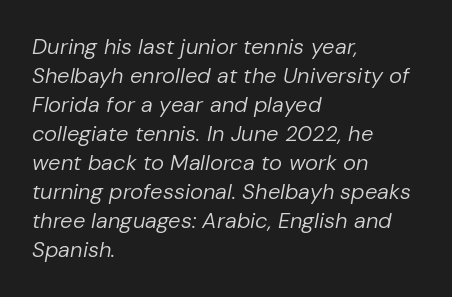
Q: Is the text bold? A: No.
Q: Is the text italic (slanted)? A: Yes, it leans right by about 10 degrees.
Q: Is the text underlined? A: No.
Q: How is the paragraph aligned? A: Left-aligned.
Q: Is the spacing between letters normal or unusually wide? A: Normal.
Q: Is the spacing between lines tight, normal or loose? A: Normal.
